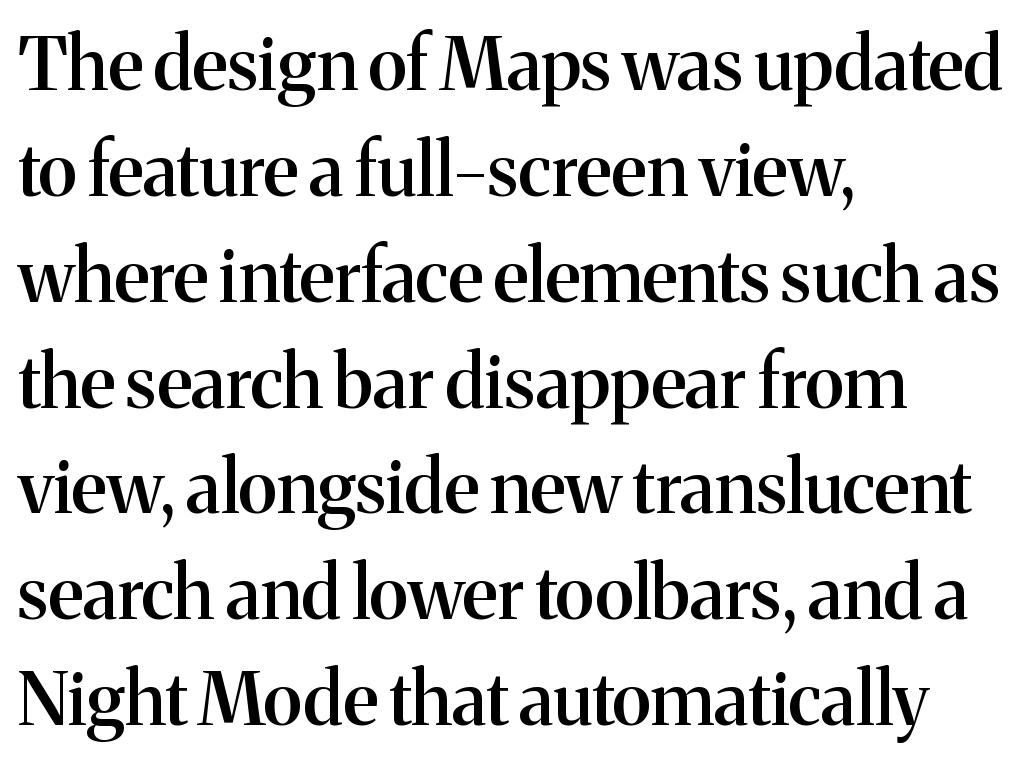
Q: Is the text bold? A: Semi-bold.
Q: Is the text italic (slanted)? A: No, it is upright.
Q: Is the typeface a serif or a sans-serif typeface? A: Serif.
Q: Is the text underlined? A: No.
Q: How is the paragraph aligned? A: Left-aligned.
Q: Is the spacing between letters normal or unusually wide? A: Normal.
Q: Is the spacing between lines tight, normal or loose? A: Normal.
Q: Width (condensed, normal, or wide)? A: Normal.
Q: Stroke contrast? A: Medium.
Q: x-height? A: Medium.
Q: Monospaced? A: No.
